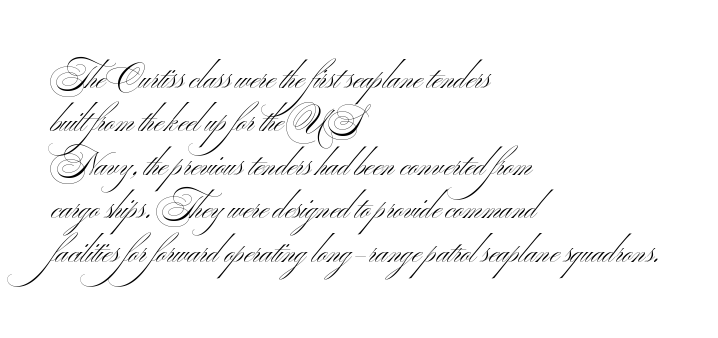
The image shows 31 px light, wide sans-serif type; set left-aligned, normal line spacing (1.4x), normal letter spacing, not underlined; medium stroke contrast and a small x-height.
